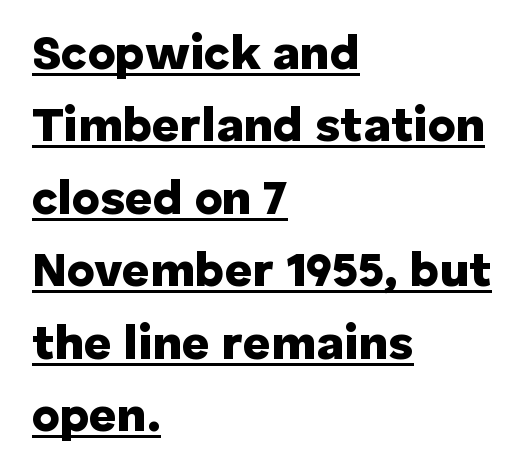
Q: Is the text bold? A: Yes.
Q: Is the text italic (slanted)? A: No, it is upright.
Q: Is the typeface a serif or a sans-serif typeface? A: Sans-serif.
Q: Is the text underlined? A: Yes.
Q: How is the paragraph aligned? A: Left-aligned.
Q: Is the spacing between letters normal or unusually wide? A: Normal.
Q: Is the spacing between lines tight, normal or loose? A: Normal.
Q: Width (condensed, normal, or wide)? A: Normal.
Q: Stroke contrast? A: Low.
Q: x-height? A: Medium.
Q: Monospaced? A: No.
